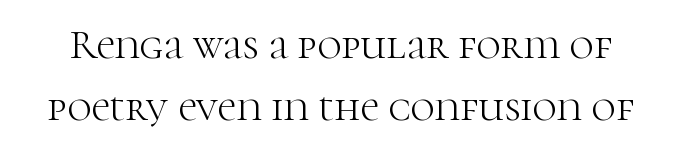
{"serif": "yes", "italic": "no", "bold": "no", "weight": "light", "width": "normal", "stroke_contrast": "high", "x_height": "medium", "monospaced": "no", "underline": "no", "line_spacing": "normal", "line_spacing_ratio": 1.47, "letter_spacing": "normal", "letter_spacing_em": 0.0, "glyph_px": 42}
